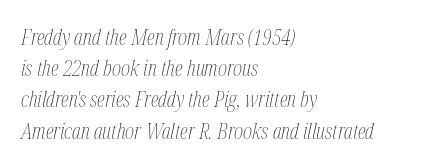
The image shows 22 px text type, italic (leaning right); set left-aligned, normal line spacing (1.42x), normal letter spacing, not underlined.
